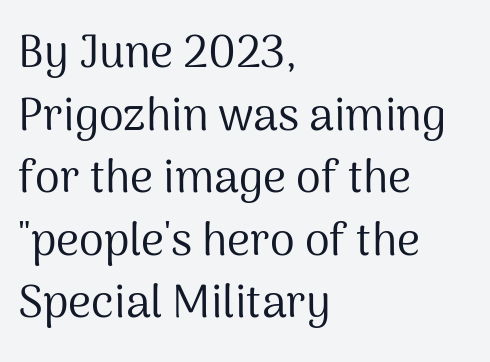
{"serif": "no", "italic": "no", "bold": "no", "weight": "regular", "width": "normal", "stroke_contrast": "medium", "x_height": "medium", "monospaced": "no", "underline": "no", "align": "left", "line_spacing": "normal", "line_spacing_ratio": 1.39, "letter_spacing": "normal", "letter_spacing_em": 0.0, "glyph_px": 45}
